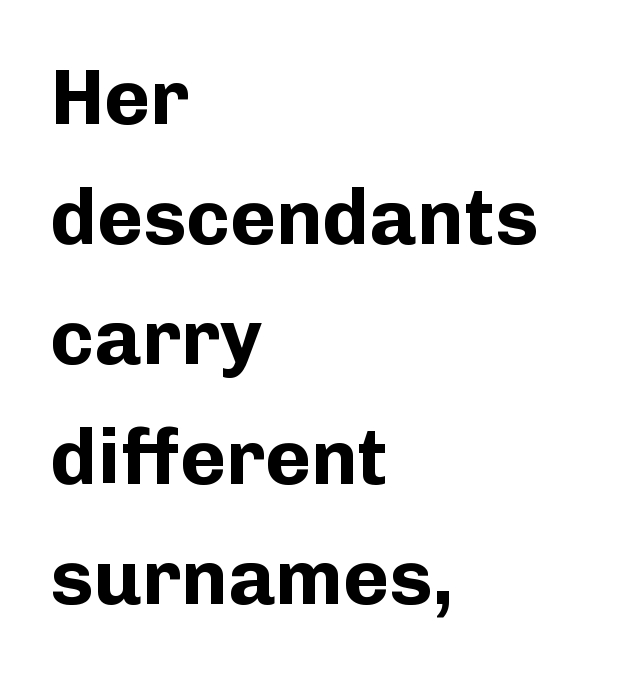
{"serif": "no", "italic": "no", "bold": "yes", "weight": "bold", "width": "normal", "stroke_contrast": "low", "x_height": "medium", "monospaced": "no", "underline": "no", "align": "left", "line_spacing": "normal", "line_spacing_ratio": 1.54, "letter_spacing": "normal", "letter_spacing_em": 0.0, "glyph_px": 78}
